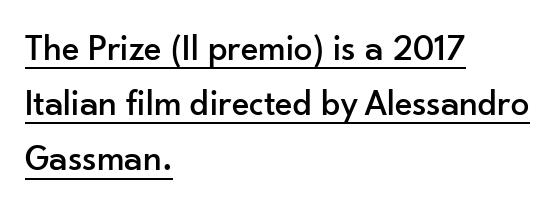
Do the characters align in a grid? No, the font is proportional. Words appear dense and cohesive because spacing is normal. Descenders here cross a horizontal rule under the line. The axis of the letterforms is exactly vertical. What's the leading like? Ordinary, nothing unusual. The typesetter chose a ragged-right arrangement here.
